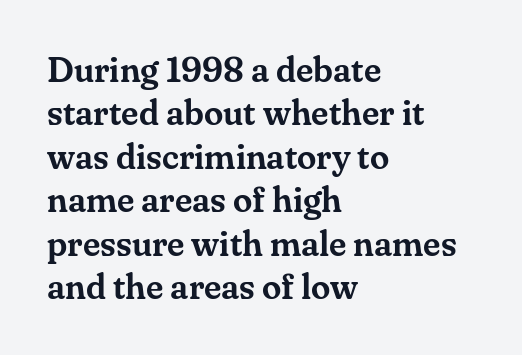
{"serif": "yes", "italic": "no", "width": "normal", "stroke_contrast": "medium", "x_height": "small", "monospaced": "no", "underline": "no", "align": "left", "line_spacing_ratio": 1.24, "letter_spacing": "normal", "letter_spacing_em": 0.0, "glyph_px": 35}
